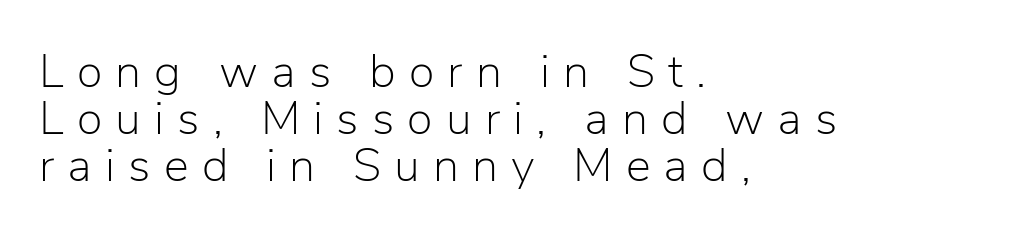
How are the letters spaced? Widely, with obvious added tracking. This reads as an unemphasized weight, regular at the heaviest. Descenders hang freely into open space. Every character sits straight up, as roman type does. If you drew a ruler down the left edge, every line would touch it. Each letter keeps its own natural width here, so spacing adapts to shape.
